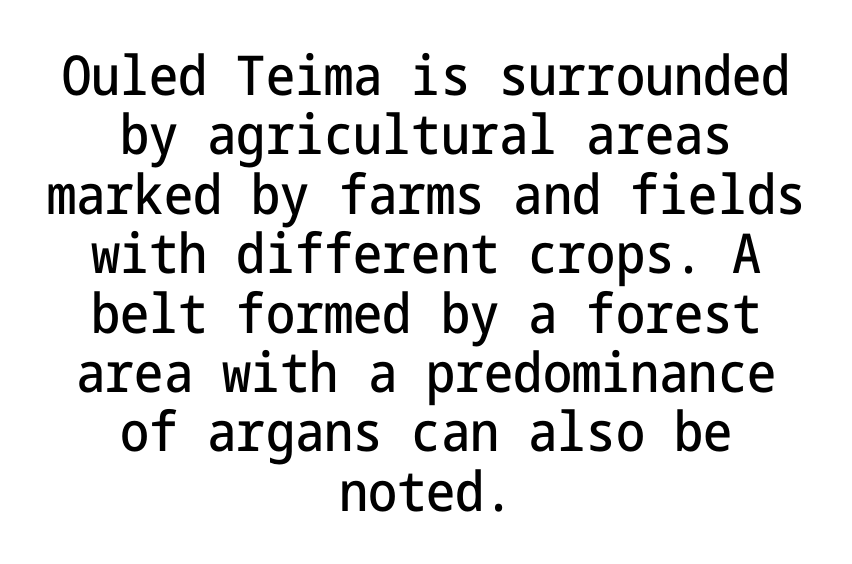
Q: Is the text italic (slanted)? A: No, it is upright.
Q: Is the typeface a serif or a sans-serif typeface? A: Sans-serif.
Q: Is the text underlined? A: No.
Q: How is the paragraph aligned? A: Centered.
Q: Is the spacing between letters normal or unusually wide? A: Normal.
Q: Is the spacing between lines tight, normal or loose? A: Tight.
Q: Width (condensed, normal, or wide)? A: Condensed.
Q: Stroke contrast? A: Low.
Q: x-height? A: Medium.
